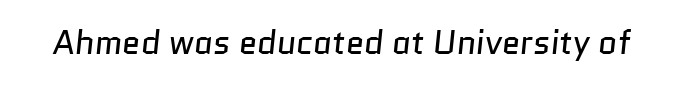
{"serif": "no", "bold": "no", "weight": "regular", "width": "normal", "stroke_contrast": "low", "x_height": "medium", "monospaced": "no", "underline": "no", "letter_spacing": "normal", "letter_spacing_em": 0.0, "glyph_px": 33}
